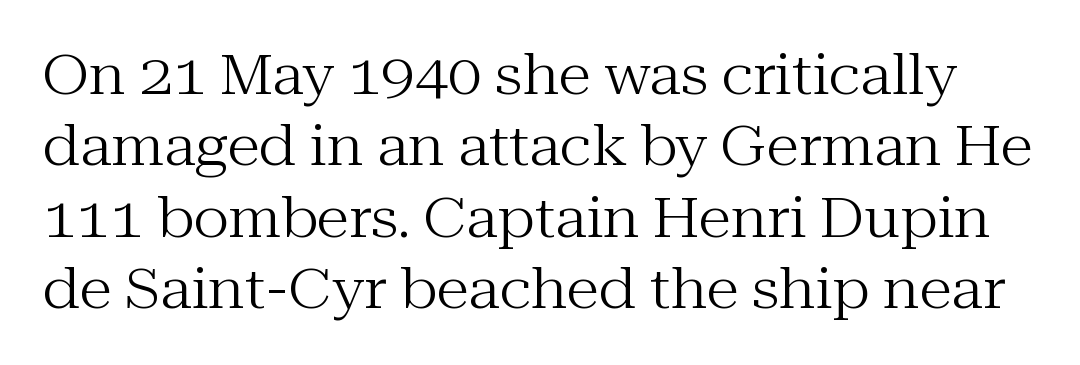
{"serif": "yes", "italic": "no", "bold": "no", "weight": "regular", "width": "normal", "stroke_contrast": "medium", "x_height": "medium", "monospaced": "no", "underline": "no", "line_spacing": "normal", "line_spacing_ratio": 1.32, "letter_spacing": "normal", "letter_spacing_em": 0.0, "glyph_px": 54}
